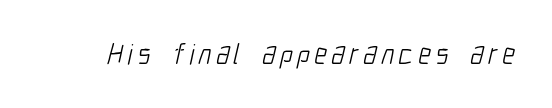
{"serif": "no", "bold": "no", "weight": "light", "width": "condensed", "stroke_contrast": "low", "x_height": "medium", "monospaced": "no", "underline": "no", "glyph_px": 29}
